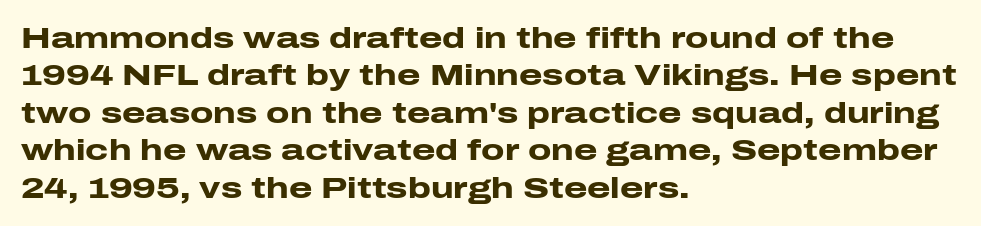
Q: Is the text bold? A: Yes.
Q: Is the text italic (slanted)? A: No, it is upright.
Q: Is the typeface a serif or a sans-serif typeface? A: Sans-serif.
Q: Is the text underlined? A: No.
Q: How is the paragraph aligned? A: Left-aligned.
Q: Is the spacing between letters normal or unusually wide? A: Normal.
Q: Is the spacing between lines tight, normal or loose? A: Normal.
Q: Width (condensed, normal, or wide)? A: Wide.
Q: Stroke contrast? A: Low.
Q: x-height? A: Medium.
Q: Monospaced? A: No.
